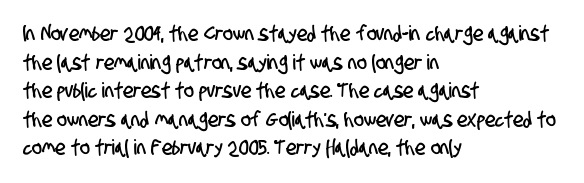
The image shows 21 px text type; set left-aligned, normal line spacing (1.36x), normal letter spacing, not underlined.
